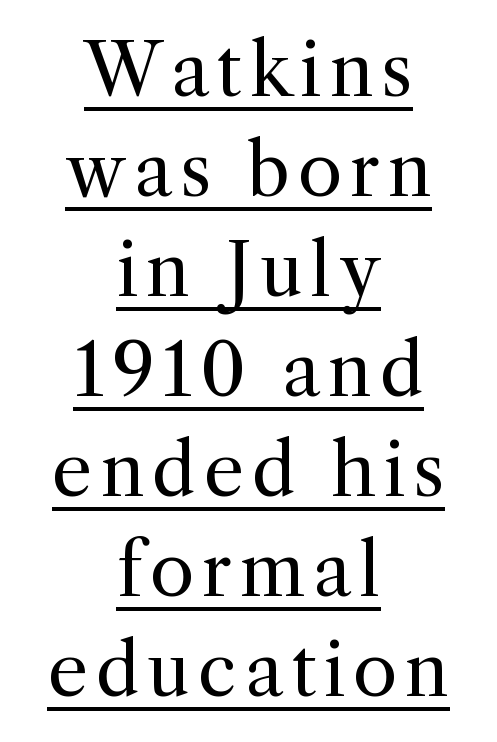
This block has exactly the height ordinary leading produces. The axis of the letterforms is exactly vertical. The passage shown is typed in a proportional face where columns would drift. Line starts and ends both wander, symmetrically. To sum up the face: it has serifs.
